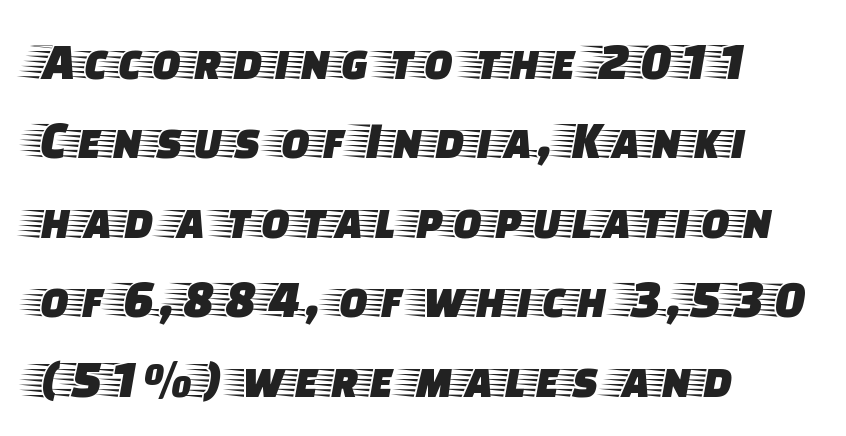
The image shows 54 px wide serif type; set left-aligned, normal line spacing (1.47x), normal letter spacing, not underlined; low stroke contrast and a large x-height.
